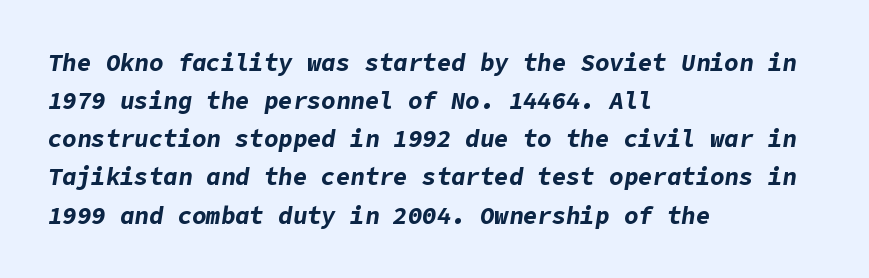
{"italic": "yes", "lean": "right", "slant_degrees": 9, "bold": "yes", "underline": "no", "align": "left", "line_spacing": "normal", "line_spacing_ratio": 1.59, "letter_spacing": "normal", "letter_spacing_em": 0.0, "glyph_px": 24}
